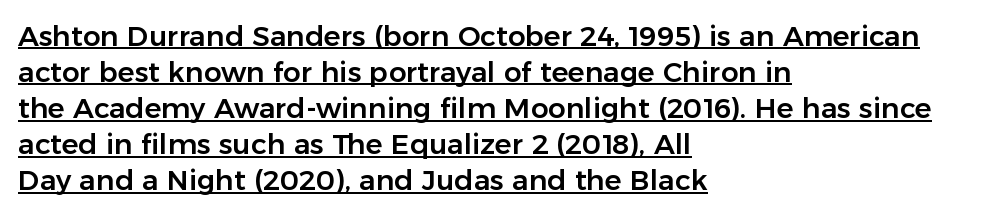
Q: Is the text italic (slanted)? A: No, it is upright.
Q: Is the typeface a serif or a sans-serif typeface? A: Sans-serif.
Q: Is the text underlined? A: Yes.
Q: How is the paragraph aligned? A: Left-aligned.
Q: Is the spacing between letters normal or unusually wide? A: Normal.
Q: Is the spacing between lines tight, normal or loose? A: Normal.
Q: Width (condensed, normal, or wide)? A: Normal.
Q: Stroke contrast? A: Low.
Q: x-height? A: Medium.
Q: Monospaced? A: No.
